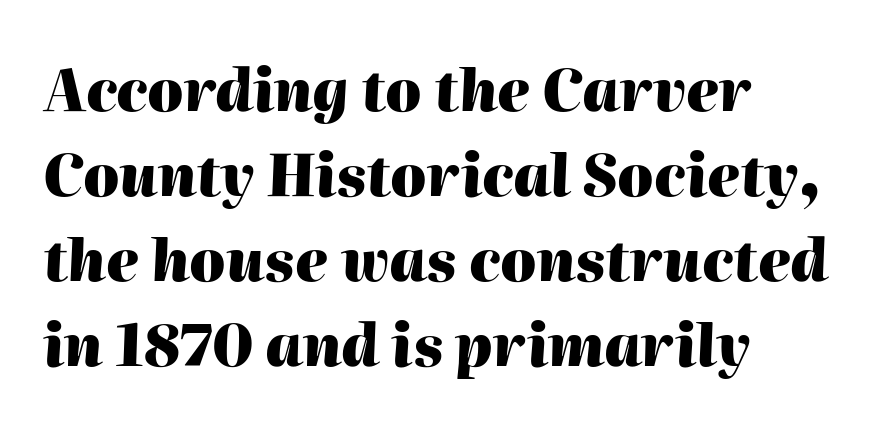
The image shows 57 px heavy type, italic (leaning right); set left-aligned, normal line spacing (1.49x), normal letter spacing, not underlined; high stroke contrast and a medium x-height.
